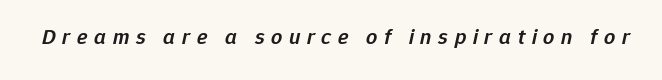
Display-style spreading of the glyphs; the letterfit is very open. The lettering tilts uniformly, giving the passage an italic look. Underline: absent. These words are printed semibold, heavier than regular yet not bold.
